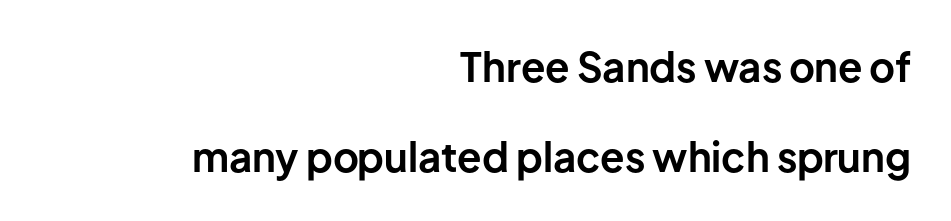
{"serif": "no", "italic": "no", "bold": "yes", "weight": "bold", "width": "normal", "stroke_contrast": "low", "x_height": "medium", "monospaced": "no", "underline": "no", "align": "right", "line_spacing": "loose", "line_spacing_ratio": 2.24, "letter_spacing": "normal", "letter_spacing_em": 0.0, "glyph_px": 40}
